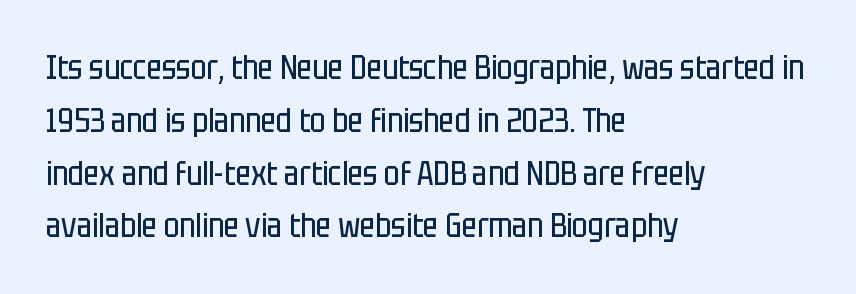
Q: Is the text bold? A: No.
Q: Is the text italic (slanted)? A: No, it is upright.
Q: Is the typeface a serif or a sans-serif typeface? A: Sans-serif.
Q: Is the text underlined? A: No.
Q: How is the paragraph aligned? A: Left-aligned.
Q: Is the spacing between letters normal or unusually wide? A: Normal.
Q: Is the spacing between lines tight, normal or loose? A: Normal.
Q: Width (condensed, normal, or wide)? A: Condensed.
Q: Stroke contrast? A: Low.
Q: x-height? A: Large.
Q: Monospaced? A: No.
